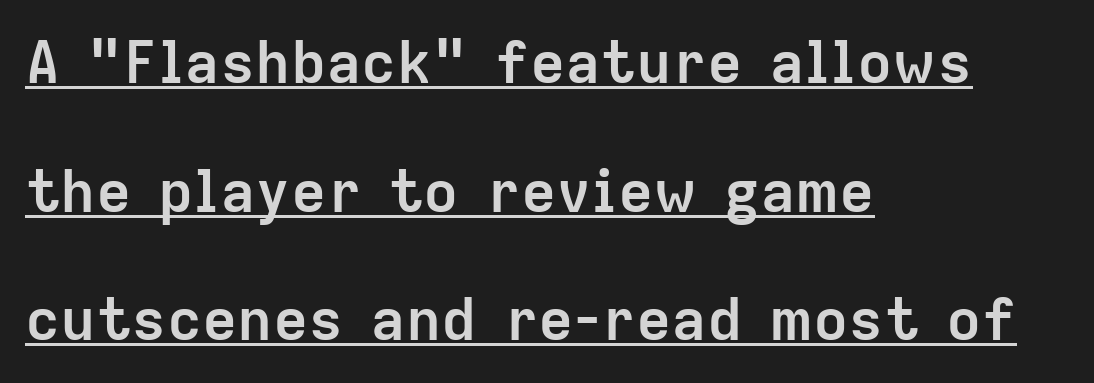
The image shows 59 px semibold sans-serif type, upright; set left-aligned, loose line spacing (2.18x), normal letter spacing, underlined; low stroke contrast and a medium x-height.
